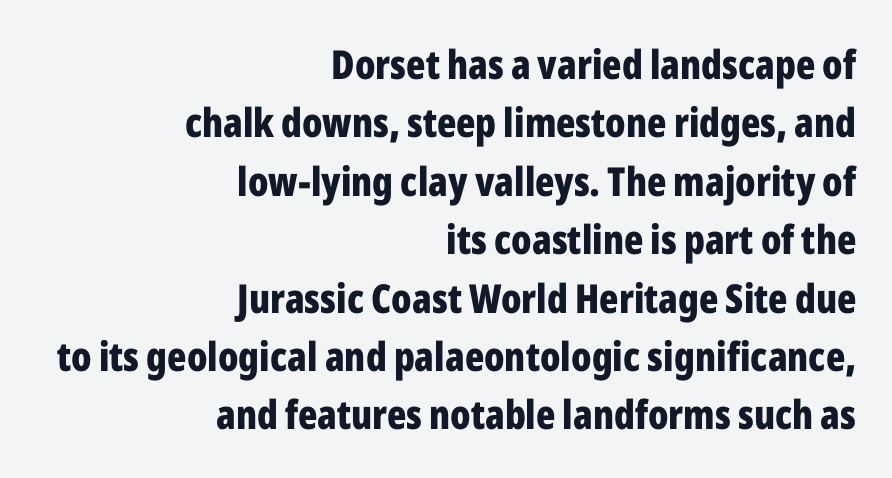
Q: Is the text bold? A: Yes.
Q: Is the text italic (slanted)? A: No, it is upright.
Q: Is the typeface a serif or a sans-serif typeface? A: Sans-serif.
Q: Is the text underlined? A: No.
Q: How is the paragraph aligned? A: Right-aligned.
Q: Is the spacing between letters normal or unusually wide? A: Normal.
Q: Is the spacing between lines tight, normal or loose? A: Normal.
Q: Width (condensed, normal, or wide)? A: Condensed.
Q: Stroke contrast? A: Low.
Q: x-height? A: Medium.
Q: Monospaced? A: No.
